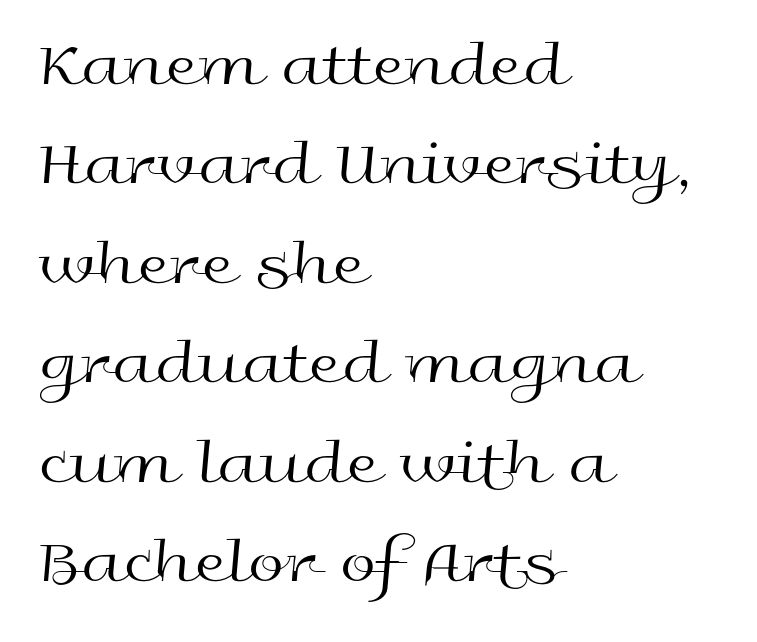
Q: Is the text bold? A: No.
Q: Is the text italic (slanted)? A: No, it is upright.
Q: Is the typeface a serif or a sans-serif typeface? A: Sans-serif.
Q: Is the text underlined? A: No.
Q: How is the paragraph aligned? A: Left-aligned.
Q: Is the spacing between letters normal or unusually wide? A: Normal.
Q: Is the spacing between lines tight, normal or loose? A: Normal.
Q: Width (condensed, normal, or wide)? A: Wide.
Q: x-height? A: Medium.
Q: Monospaced? A: No.
